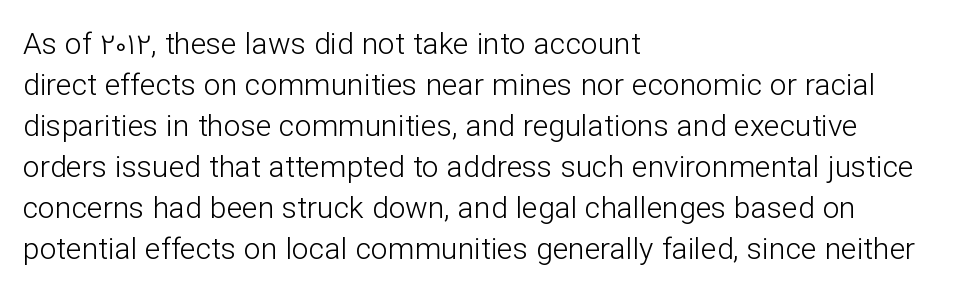
{"serif": "no", "italic": "no", "bold": "no", "weight": "light", "width": "normal", "stroke_contrast": "low", "x_height": "medium", "monospaced": "no", "underline": "no", "align": "left", "line_spacing": "normal", "line_spacing_ratio": 1.37, "letter_spacing": "normal", "letter_spacing_em": 0.0, "glyph_px": 30}
